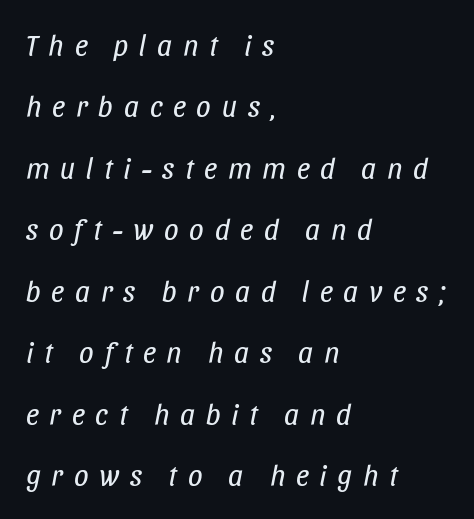
Think standard paragraph weight, or any step lighter than that. Is this a fixed-width face? No — the glyphs have proportional, varying widths. The paragraph has a hard left edge and a soft right edge. Line spacing here is loose.
